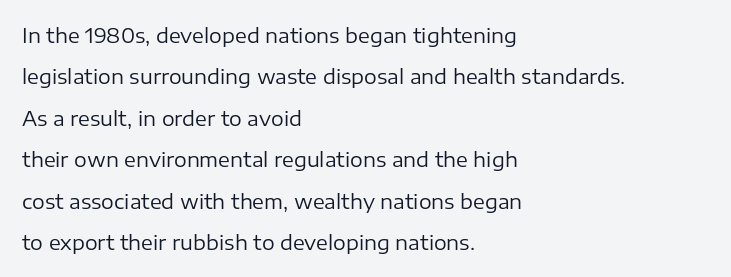
Q: Is the text bold? A: No.
Q: Is the text italic (slanted)? A: No, it is upright.
Q: Is the text underlined? A: No.
Q: How is the paragraph aligned? A: Left-aligned.
Q: Is the spacing between letters normal or unusually wide? A: Normal.
Q: Is the spacing between lines tight, normal or loose? A: Loose.
